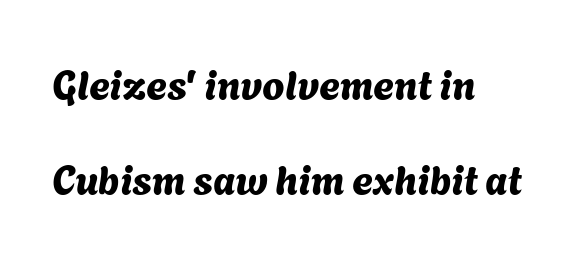
Stroke terminals: plain, sans-serif. Type without underlining. Looks like regular typesetting: each glyph gets only the width it needs. This rendering leaves character spacing at its baseline value.
